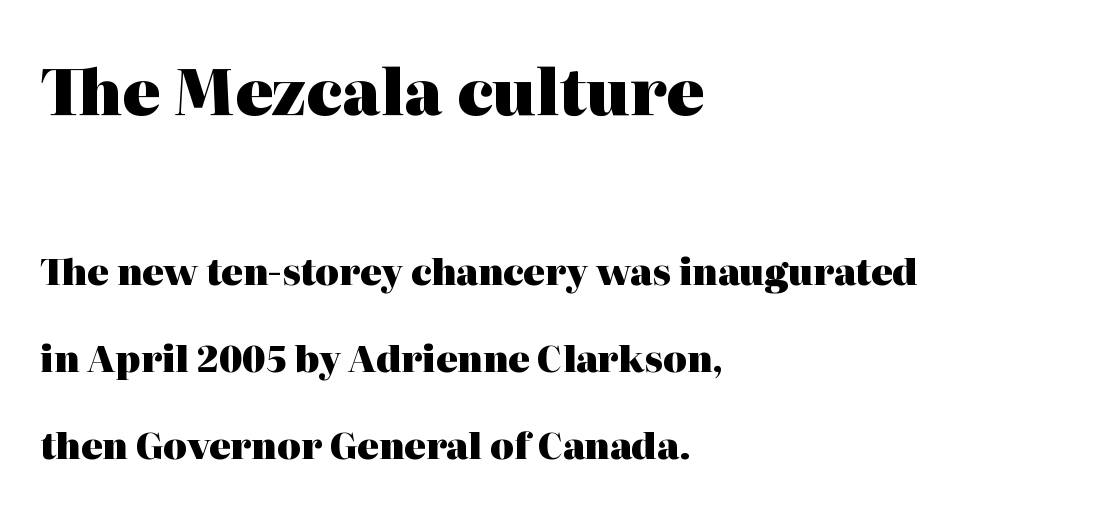
The image shows 63 px heavy serif type, upright; set left-aligned, loose line spacing (2.41x), normal letter spacing, not underlined; the first (top) block is 1.75x larger; high stroke contrast and a medium x-height.
